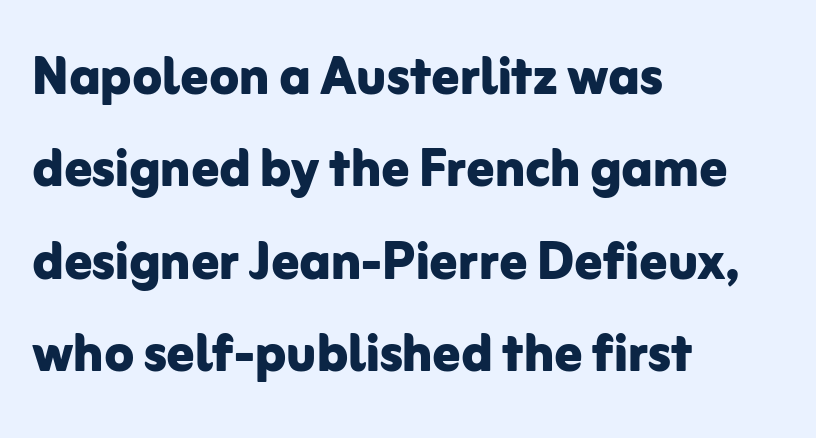
The strip under each line holds only bare page. The passage shown is typeset with a sans-serif family. The face used here is proportionally spaced, like ordinary book or web type. Does extra space separate the letters? No, they use regular spacing. Summary of weight: heavy, a full bold.
